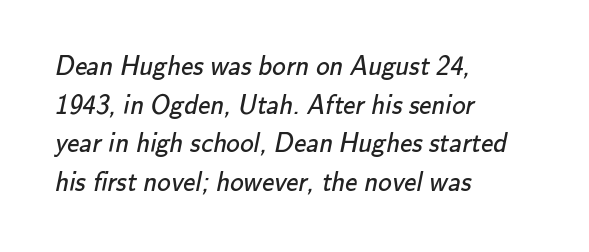
{"bold": "no", "underline": "no", "align": "left", "line_spacing": "normal", "line_spacing_ratio": 1.43, "letter_spacing": "normal", "letter_spacing_em": 0.0, "glyph_px": 27}
